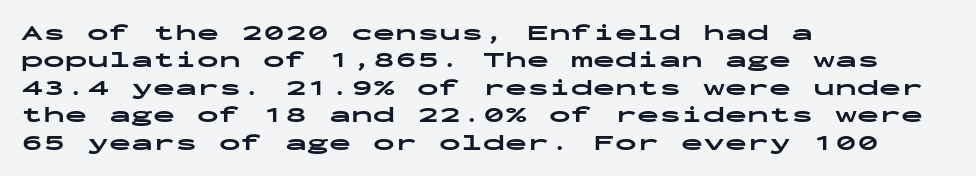
The image shows 22 px bold type, upright; set left-aligned, normal line spacing (1.25x), normal letter spacing, not underlined.
